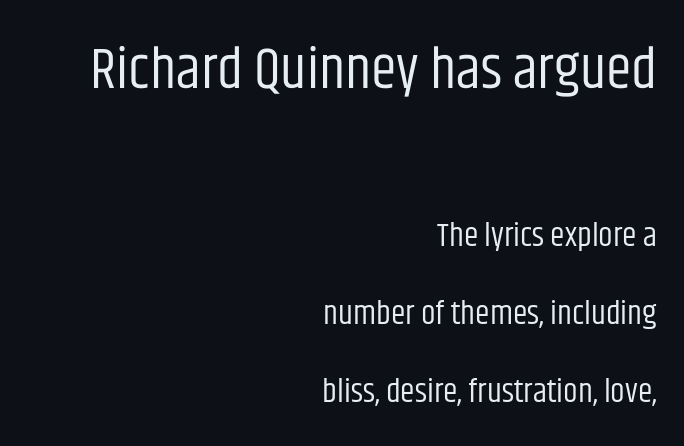
{"serif": "no", "italic": "no", "bold": "no", "weight": "regular", "width": "condensed", "stroke_contrast": "low", "x_height": "large", "monospaced": "no", "underline": "no", "align": "right", "line_spacing": "loose", "line_spacing_ratio": 2.37, "letter_spacing": "normal", "letter_spacing_em": 0.0, "larger_block": "first", "size_ratio": 1.76, "glyph_px": 58}
